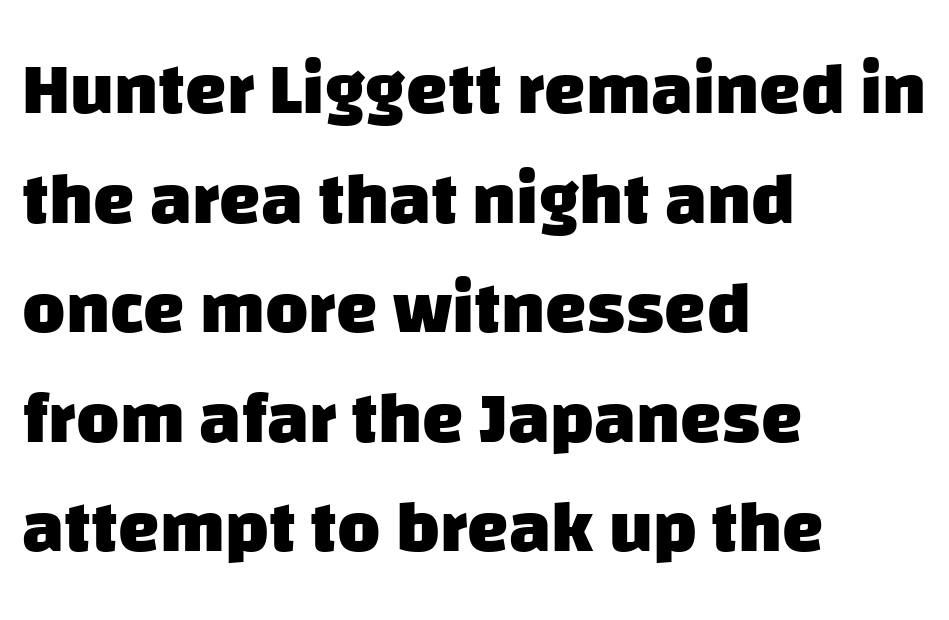
Q: Is the text bold? A: Yes.
Q: Is the typeface a serif or a sans-serif typeface? A: Sans-serif.
Q: Is the text underlined? A: No.
Q: How is the paragraph aligned? A: Left-aligned.
Q: Is the spacing between letters normal or unusually wide? A: Normal.
Q: Is the spacing between lines tight, normal or loose? A: Normal.
Q: Width (condensed, normal, or wide)? A: Normal.
Q: Stroke contrast? A: Low.
Q: x-height? A: Large.
Q: Monospaced? A: No.
